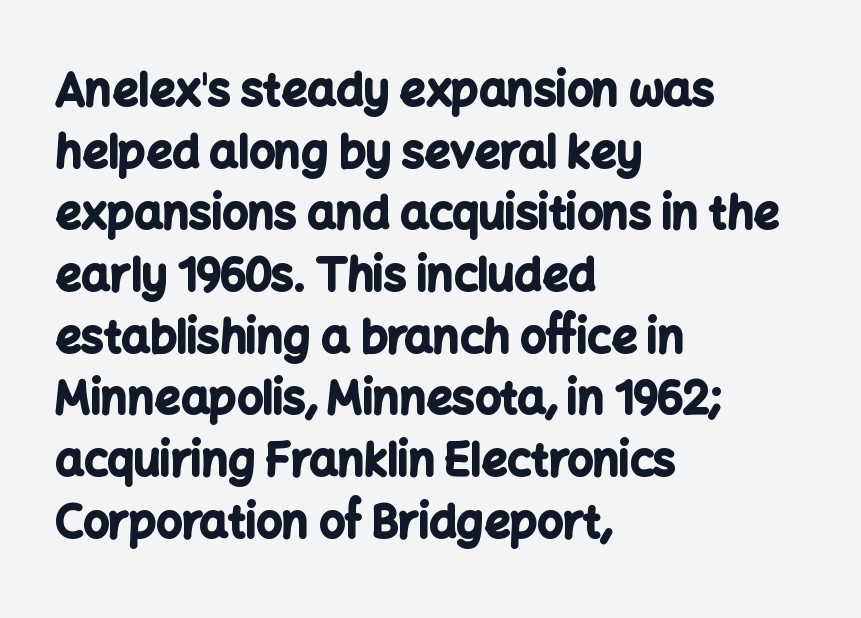
{"serif": "no", "italic": "no", "bold": "yes", "weight": "bold", "width": "normal", "stroke_contrast": "low", "x_height": "medium", "monospaced": "no", "underline": "no", "align": "left", "line_spacing": "normal", "line_spacing_ratio": 1.37, "letter_spacing": "normal", "letter_spacing_em": 0.0, "glyph_px": 45}
